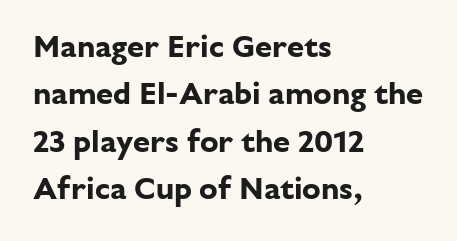
The image shows 31 px bold sans-serif type, upright; set left-aligned, normal line spacing (1.53x), normal letter spacing, not underlined; low stroke contrast and a medium x-height.
